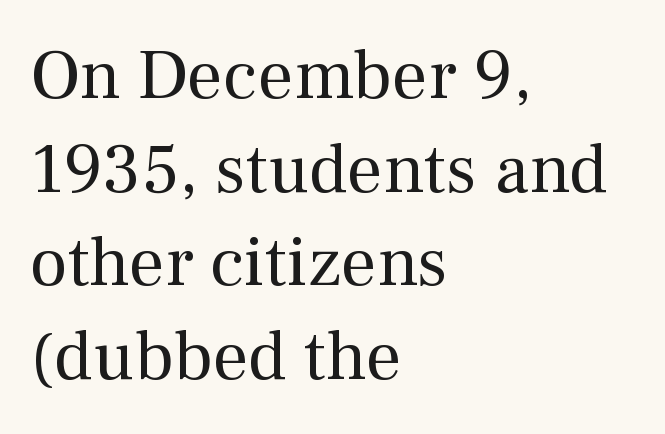
The image shows 71 px regular-weight serif type, upright; set left-aligned, normal line spacing (1.32x), normal letter spacing, not underlined; medium stroke contrast and a medium x-height.
